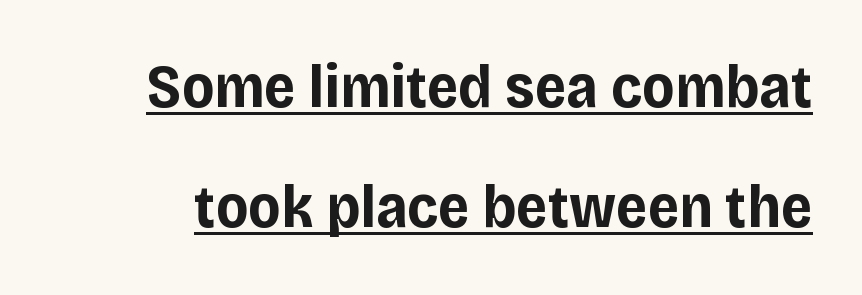
{"serif": "no", "italic": "no", "bold": "yes", "weight": "bold", "width": "normal", "stroke_contrast": "low", "x_height": "large", "monospaced": "no", "underline": "yes", "line_spacing": "loose", "line_spacing_ratio": 1.97, "letter_spacing": "normal", "letter_spacing_em": 0.0, "glyph_px": 61}
